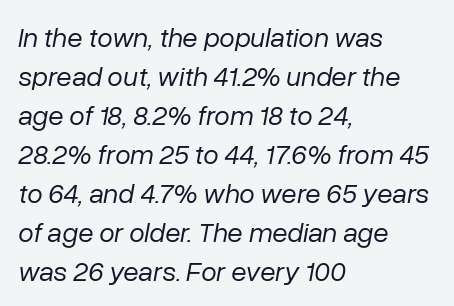
In CSS terms this would be text-align: left. Spacing verdict: proportional, widths tailored to each character. Letters have the restrained weight of plain body copy at most. The area under the type is left untouched. Tracking here is standard; glyphs follow each other at the usual distance.
